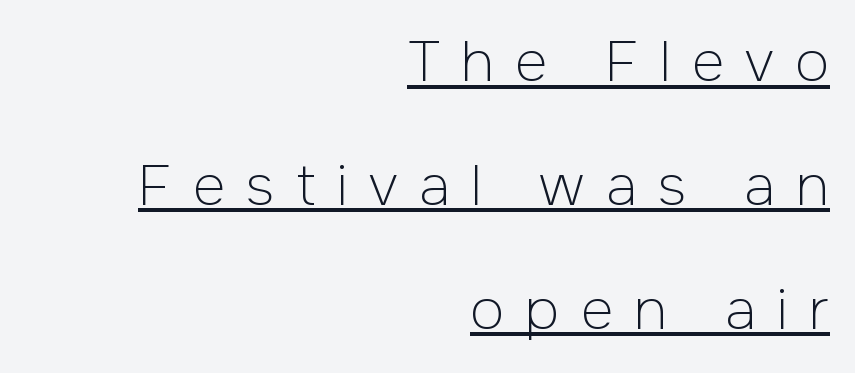
Varying glyph widths throughout — classic text-font behaviour. The type family on display is of the sans-serif kind. A typesetter would mark this as roman, not italic. If you measured baseline to baseline, you'd find a long distance.
